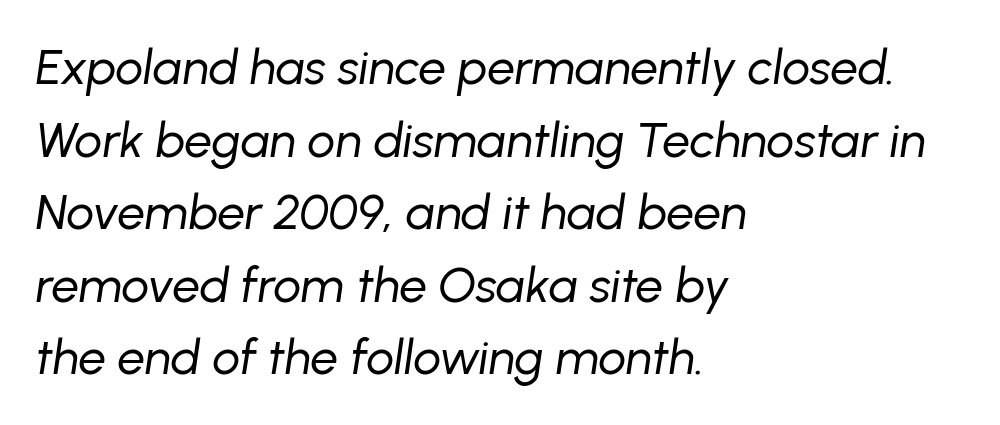
Any mark beneath the type? The region is blank. The rows are spaced the way most documents space them. Varying glyph widths throughout — classic text-font behaviour. Every row of glyphs begins at an identical x-position on the left. Counters stay open thanks to moderate or lighter strokes. The passage shown leans; its letterforms are oblique.
